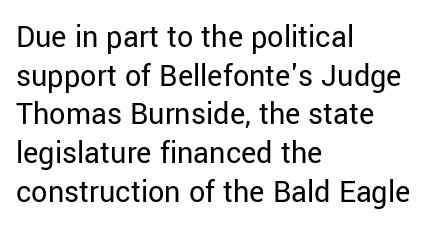
The image shows 32 px regular-weight sans-serif type, upright; set left-aligned, line spacing 1.21x, normal letter spacing, not underlined; low stroke contrast and a medium x-height.
